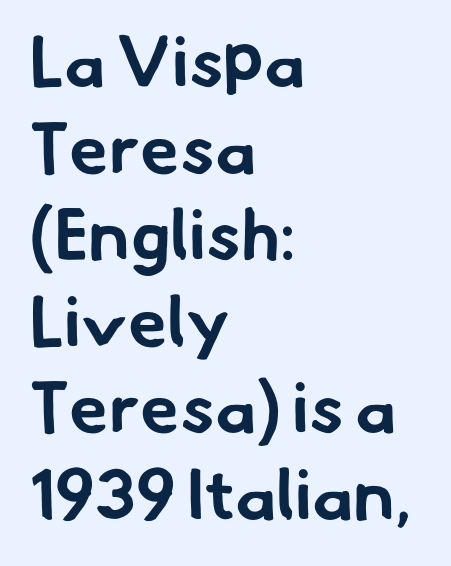
Pretty heavy lettering here — definitely bold. Is this a fixed-width face? No — the glyphs have proportional, varying widths. The type is set solid horizontally, with unmodified tracking. Compared with a centered layout, this one pins lines to the left instead.
